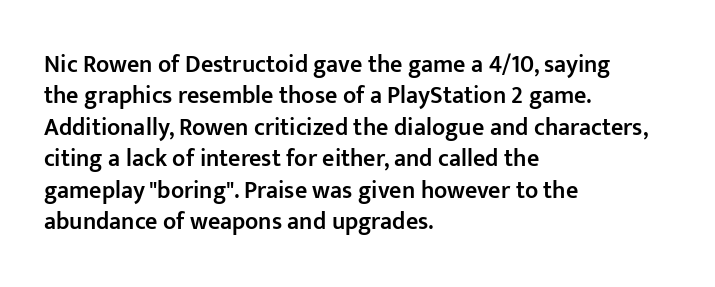
Q: Is the text bold? A: Semi-bold.
Q: Is the text italic (slanted)? A: No, it is upright.
Q: Is the text underlined? A: No.
Q: How is the paragraph aligned? A: Left-aligned.
Q: Is the spacing between letters normal or unusually wide? A: Normal.
Q: Is the spacing between lines tight, normal or loose? A: Normal.
